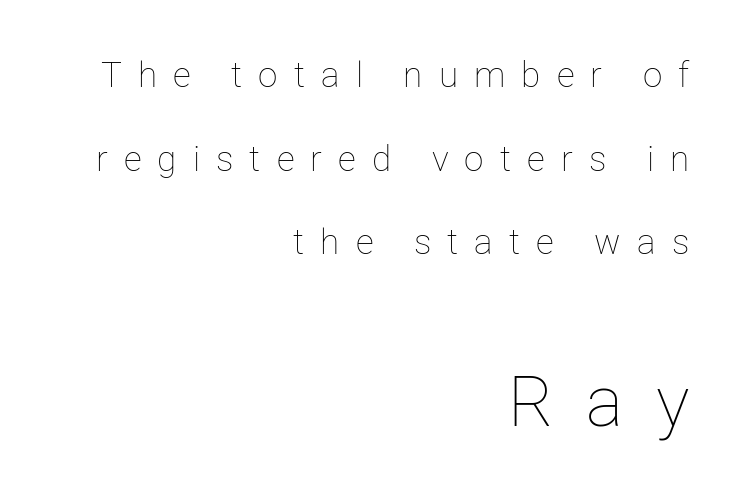
The image shows 70 px thin type, upright; set right-aligned, loose line spacing (2.39x), unusually wide letter spacing (+0.46 em), not underlined; the second (bottom) block is 2.0x larger; low stroke contrast and a medium x-height.
